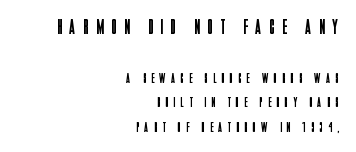
{"italic": "no", "bold": "no", "underline": "no", "align": "right", "line_spacing_ratio": 1.76, "letter_spacing": "wide", "letter_spacing_em": 0.39, "larger_block": "first", "size_ratio": 1.5, "glyph_px": 21}
